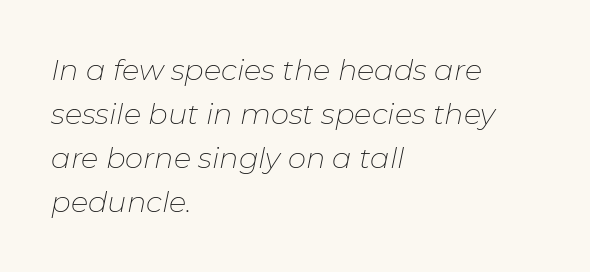
The image shows 29 px thin type, italic (leaning right); set left-aligned, normal line spacing (1.52x), normal letter spacing, not underlined; low stroke contrast and a medium x-height.
